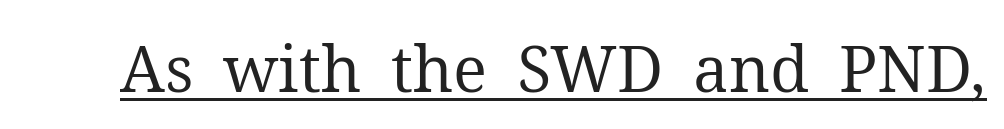
The image shows 64 px regular-weight serif type, upright; set normal letter spacing, underlined; medium stroke contrast and a medium x-height.
